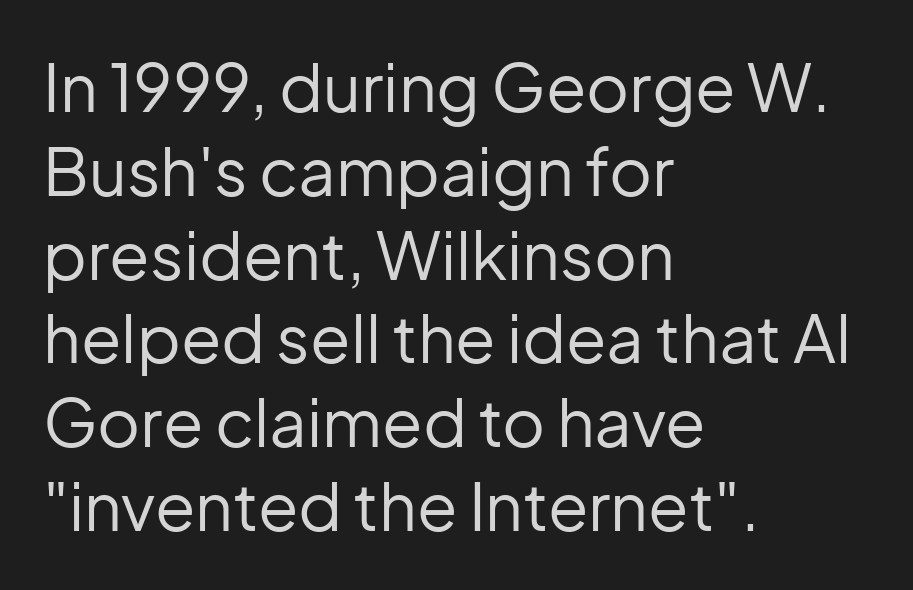
You could not count columns in this text — the font is proportionally spaced. This sample uses plain, unmodified letter spacing. Rows of type keep a routine distance in the vertical direction. Do the letters lean? They stand straight. Each stroke keeps to a modest, everyday thickness or less. This rendering features lettering with no underline.
